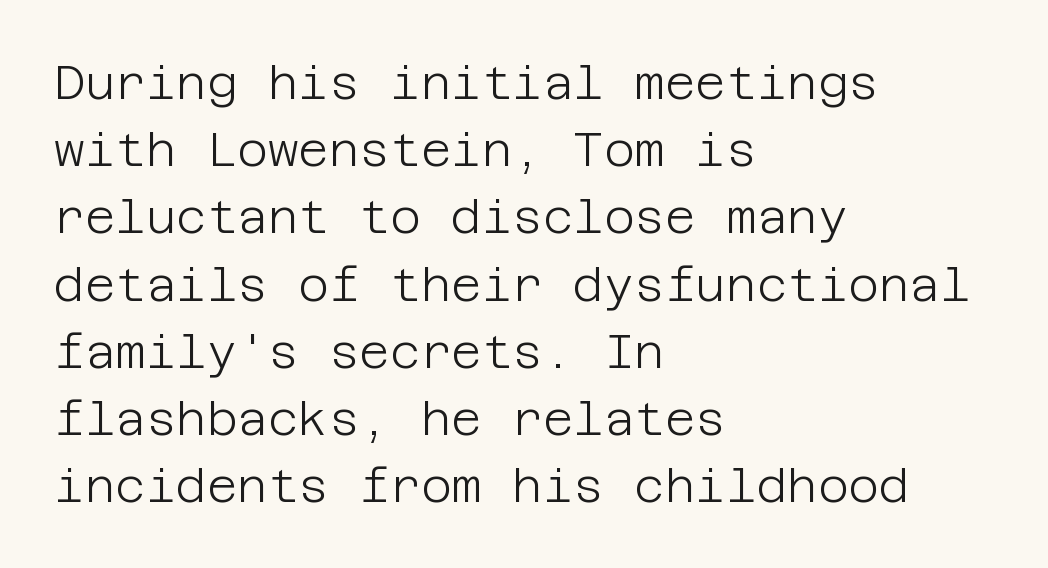
Q: Is the text bold? A: No.
Q: Is the text italic (slanted)? A: No, it is upright.
Q: Is the typeface a serif or a sans-serif typeface? A: Sans-serif.
Q: Is the text underlined? A: No.
Q: How is the paragraph aligned? A: Left-aligned.
Q: Is the spacing between letters normal or unusually wide? A: Normal.
Q: Is the spacing between lines tight, normal or loose? A: Normal.
Q: Width (condensed, normal, or wide)? A: Normal.
Q: Stroke contrast? A: Low.
Q: x-height? A: Large.
